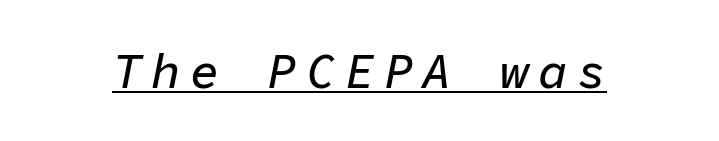
Q: Is the text italic (slanted)? A: Yes, it leans right by about 11 degrees.
Q: Is the text underlined? A: Yes.
Q: Width (condensed, normal, or wide)? A: Normal.
Q: Stroke contrast? A: Low.
Q: x-height? A: Medium.
Q: Monospaced? A: Yes.
